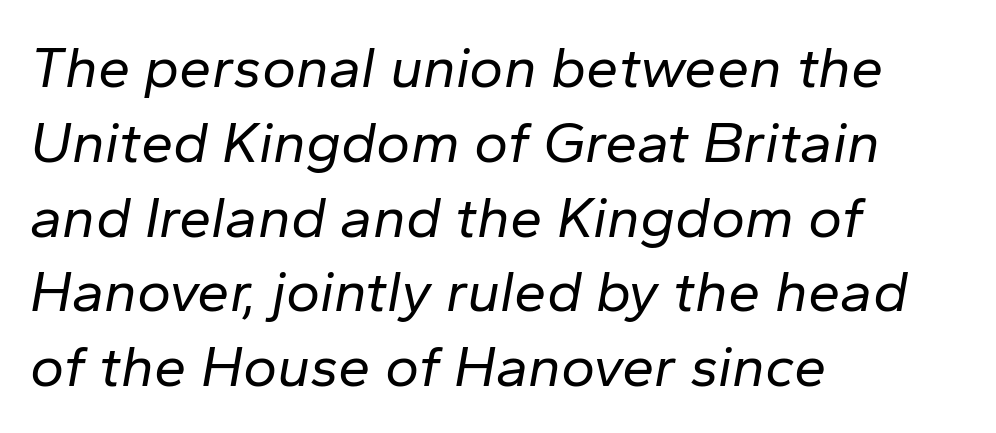
Is there much room between lines? A standard amount, neither cramped nor airy. A light-to-regular cut is what we see here. The passage shown leans; its letterforms are oblique. Check under the words: just untouched page. This sample is left-justified, so line endings fall wherever the words run out. The letters advance in unequal steps, a hallmark of proportional type.
